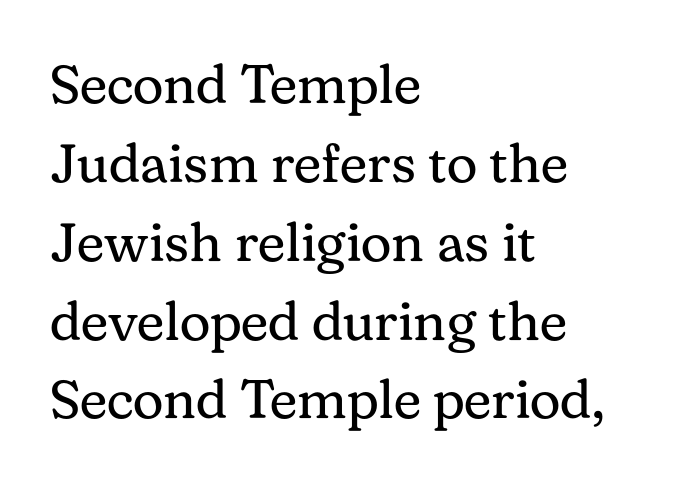
Q: Is the text bold? A: No.
Q: Is the text italic (slanted)? A: No, it is upright.
Q: Is the typeface a serif or a sans-serif typeface? A: Serif.
Q: Is the text underlined? A: No.
Q: How is the paragraph aligned? A: Left-aligned.
Q: Is the spacing between letters normal or unusually wide? A: Normal.
Q: Is the spacing between lines tight, normal or loose? A: Normal.
Q: Width (condensed, normal, or wide)? A: Normal.
Q: Stroke contrast? A: Medium.
Q: x-height? A: Medium.
Q: Monospaced? A: No.
